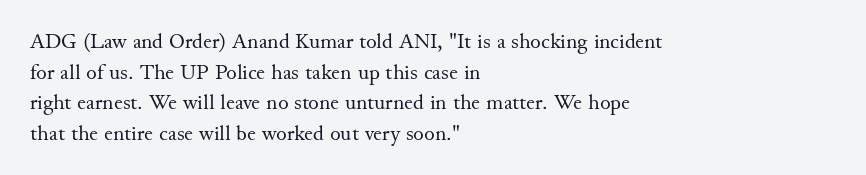
The image shows 22 px text type, upright; set left-aligned, normal line spacing (1.39x), normal letter spacing, not underlined.
